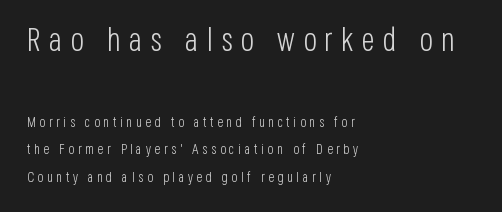
{"serif": "no", "italic": "no", "bold": "no", "weight": "light", "width": "condensed", "stroke_contrast": "low", "x_height": "large", "monospaced": "no", "underline": "no", "align": "left", "line_spacing": "loose", "line_spacing_ratio": 1.97, "letter_spacing": "wide", "letter_spacing_em": 0.25, "larger_block": "first", "size_ratio": 2.29, "glyph_px": 32}
